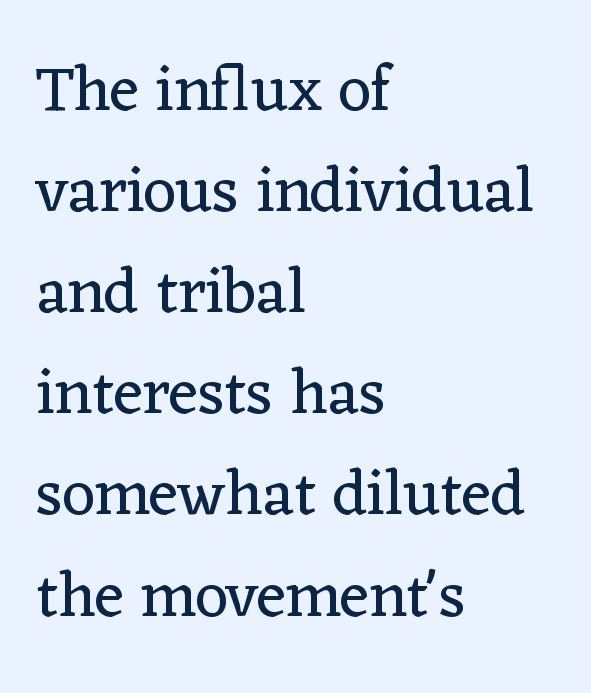
Q: Is the text bold? A: No.
Q: Is the text italic (slanted)? A: No, it is upright.
Q: Is the typeface a serif or a sans-serif typeface? A: Serif.
Q: Is the text underlined? A: No.
Q: How is the paragraph aligned? A: Left-aligned.
Q: Is the spacing between letters normal or unusually wide? A: Normal.
Q: Is the spacing between lines tight, normal or loose? A: Normal.
Q: Width (condensed, normal, or wide)? A: Normal.
Q: Stroke contrast? A: Low.
Q: x-height? A: Medium.
Q: Monospaced? A: No.
